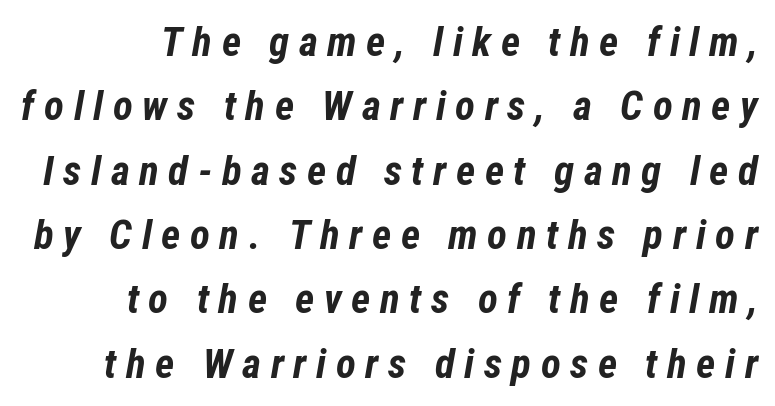
The image shows 41 px bold, condensed type, italic (leaning right); set normal line spacing (1.57x), unusually wide letter spacing (+0.23 em), not underlined; low stroke contrast and a medium x-height.
